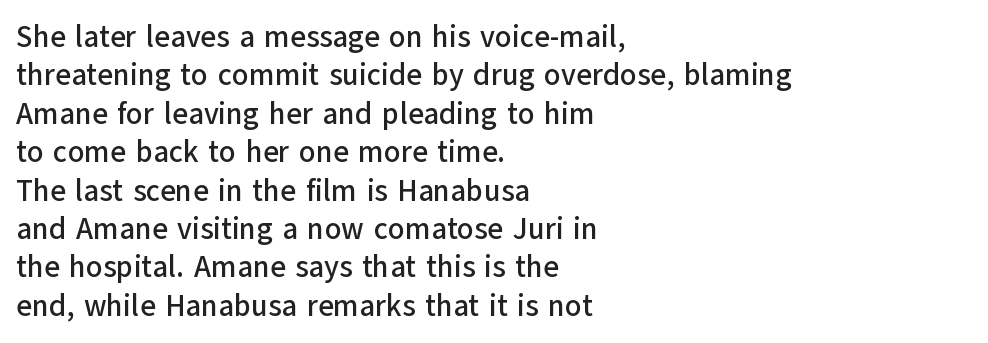
Proportional: the letters do not fall into vertical columns. Every character sits straight up, as roman type does. Quick note: interline space is typical. A typesetter would label this face a sans.
